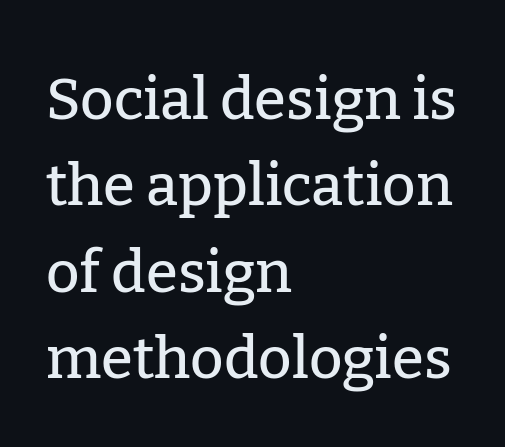
The image shows 58 px serif type, upright; set left-aligned, normal line spacing (1.49x), normal letter spacing, not underlined; low stroke contrast and a medium x-height.
